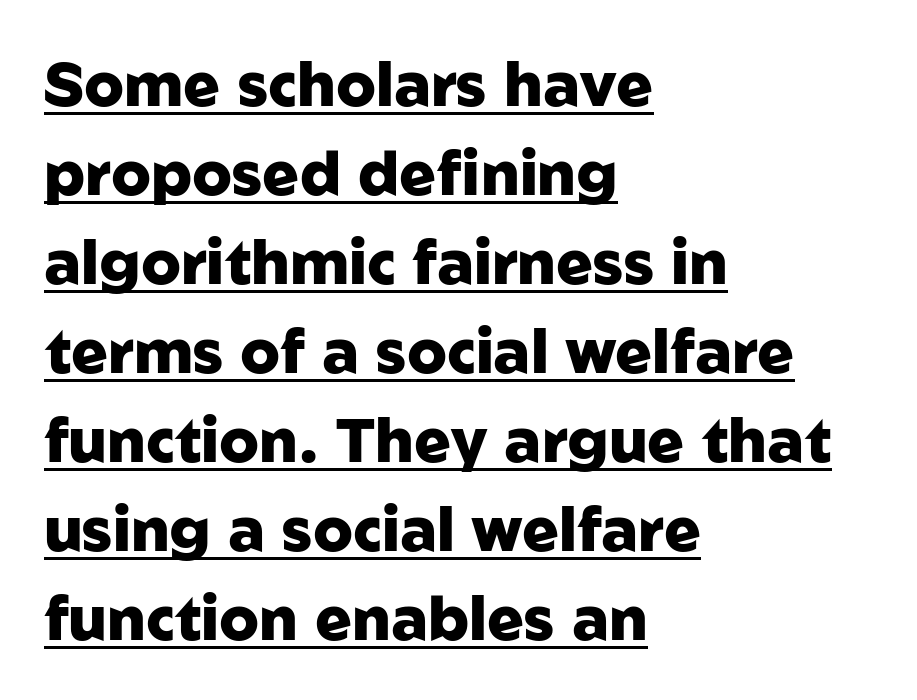
Looks like regular typesetting: each glyph gets only the width it needs. The type family on display is of the sans-serif kind. Inter-character spacing is left at the font's built-in metrics. Nope, not italic — everything's standing straight. Looks like someone drew a line under every word here.
